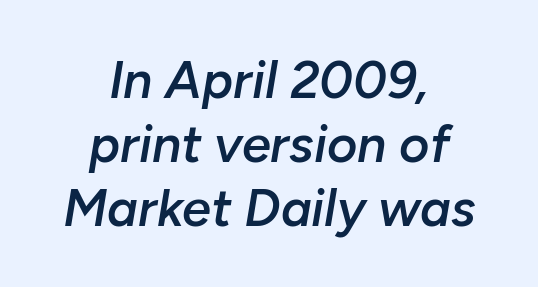
{"italic": "yes", "lean": "right", "slant_degrees": 10, "bold": "semi", "weight": "semibold", "width": "normal", "stroke_contrast": "low", "x_height": "medium", "monospaced": "no", "underline": "no", "align": "center", "line_spacing_ratio": 1.23, "letter_spacing": "normal", "letter_spacing_em": 0.0, "glyph_px": 52}
